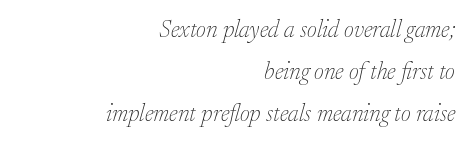
The image shows 24 px text type, italic (leaning right); set right-aligned, line spacing 1.76x, normal letter spacing, not underlined.
